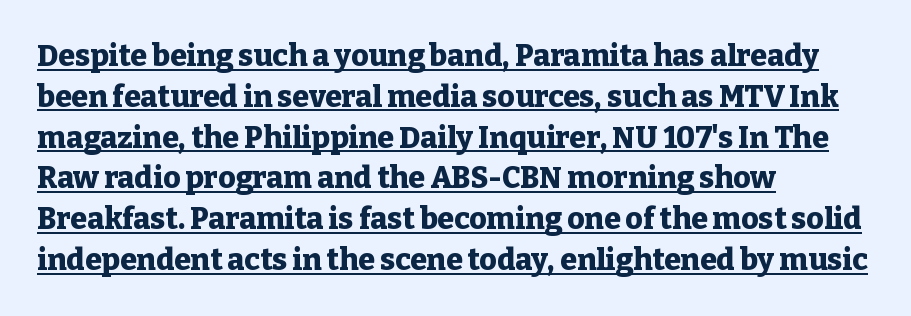
The image shows 30 px heavy serif type, upright; set left-aligned, normal line spacing (1.36x), normal letter spacing, underlined; low stroke contrast and a medium x-height.
